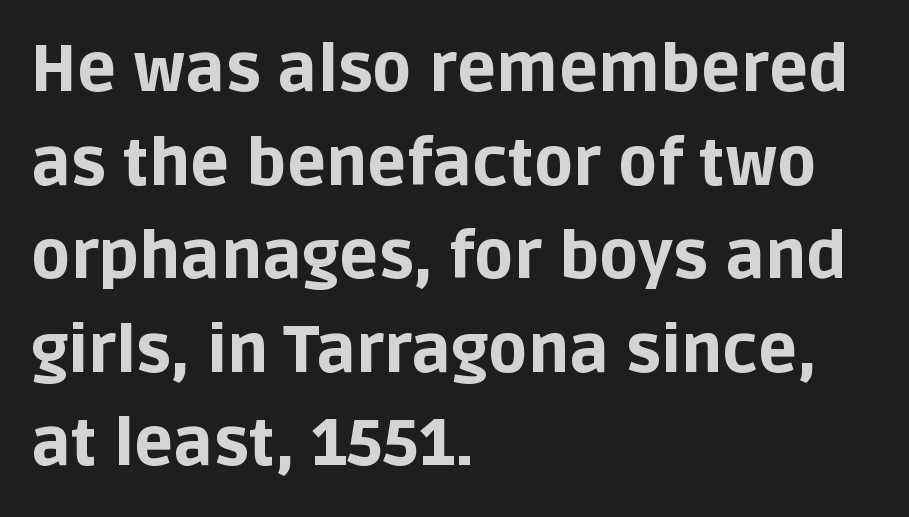
Q: Is the text bold? A: Yes.
Q: Is the text italic (slanted)? A: No, it is upright.
Q: Is the typeface a serif or a sans-serif typeface? A: Sans-serif.
Q: Is the text underlined? A: No.
Q: How is the paragraph aligned? A: Left-aligned.
Q: Is the spacing between letters normal or unusually wide? A: Normal.
Q: Is the spacing between lines tight, normal or loose? A: Normal.
Q: Width (condensed, normal, or wide)? A: Normal.
Q: Stroke contrast? A: Low.
Q: x-height? A: Large.
Q: Monospaced? A: No.
